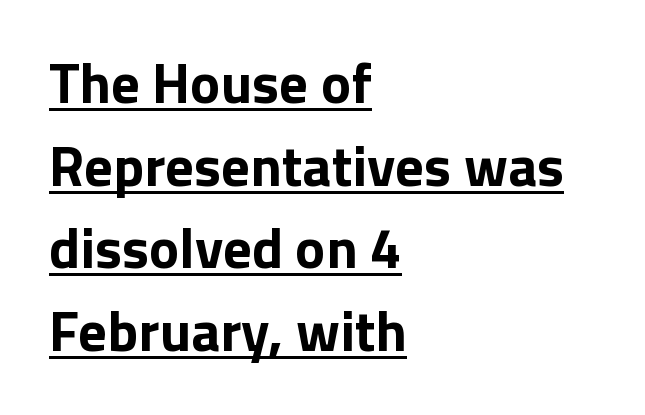
The image shows 57 px bold sans-serif type, upright; set left-aligned, normal line spacing (1.45x), normal letter spacing, underlined; low stroke contrast and a medium x-height.
